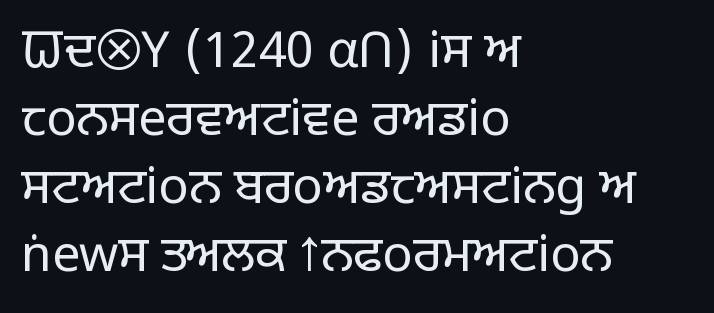
Quick note: interline space is typical. Inter-character spacing is left at the font's built-in metrics. Descenders are the only things crossing below the line. The letterforms sit at book weight or below. The face used here is proportionally spaced, like ordinary book or web type.
